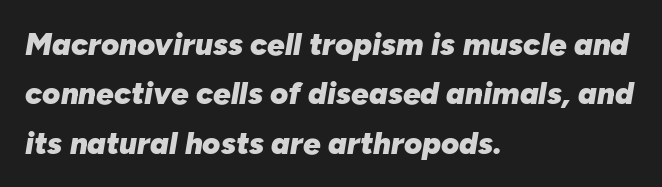
The image shows 31 px heavy type, italic (leaning right); set left-aligned, normal line spacing (1.59x), normal letter spacing, not underlined; low stroke contrast and a medium x-height.
